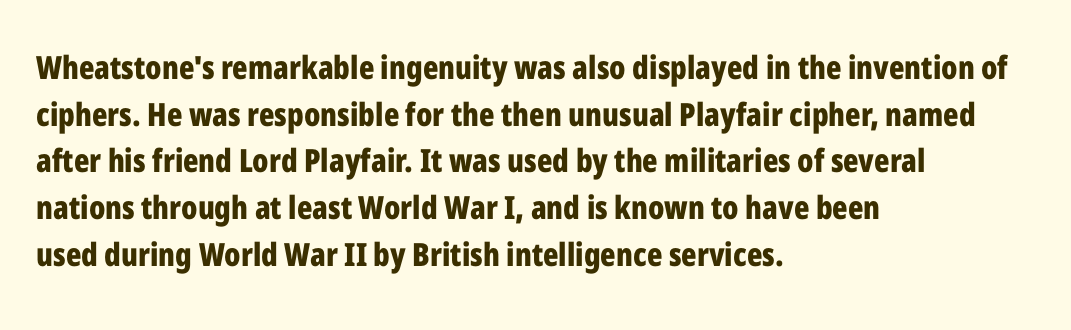
Q: Is the text bold? A: Yes.
Q: Is the text italic (slanted)? A: No, it is upright.
Q: Is the typeface a serif or a sans-serif typeface? A: Sans-serif.
Q: Is the text underlined? A: No.
Q: How is the paragraph aligned? A: Left-aligned.
Q: Is the spacing between letters normal or unusually wide? A: Normal.
Q: Is the spacing between lines tight, normal or loose? A: Normal.
Q: Width (condensed, normal, or wide)? A: Condensed.
Q: Stroke contrast? A: Low.
Q: x-height? A: Medium.
Q: Monospaced? A: No.
